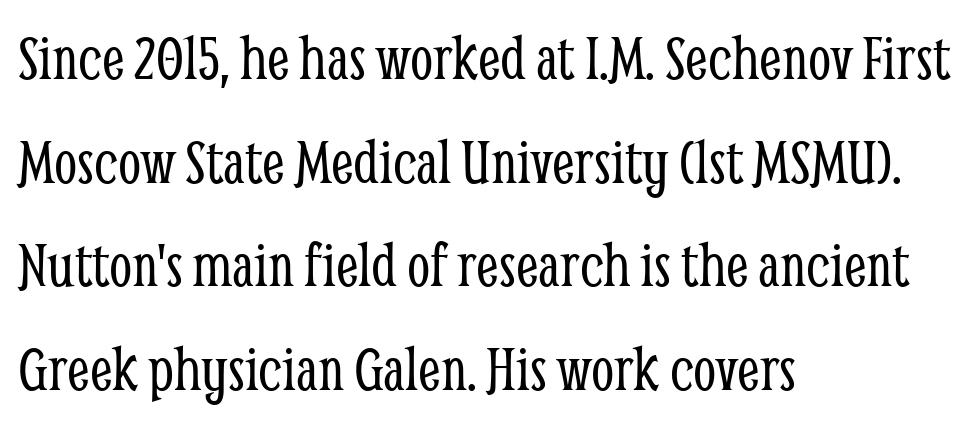
{"serif": "yes", "italic": "no", "bold": "no", "weight": "light", "width": "condensed", "stroke_contrast": "low", "x_height": "medium", "monospaced": "no", "underline": "no", "align": "left", "line_spacing": "normal", "line_spacing_ratio": 1.57, "letter_spacing": "normal", "letter_spacing_em": 0.0, "glyph_px": 66}
